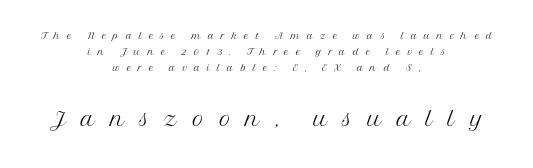
{"serif": "yes", "bold": "no", "weight": "light", "width": "normal", "stroke_contrast": "medium", "x_height": "medium", "monospaced": "no", "underline": "no", "align": "center", "line_spacing_ratio": 1.16, "letter_spacing": "wide", "letter_spacing_em": 0.49, "larger_block": "second", "size_ratio": 2.21, "glyph_px": 31}
